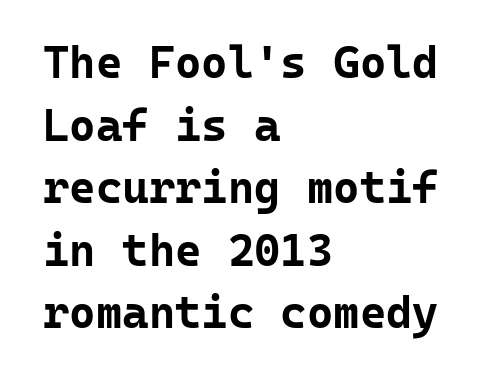
Q: Is the text bold? A: Yes.
Q: Is the text italic (slanted)? A: No, it is upright.
Q: Is the typeface a serif or a sans-serif typeface? A: Sans-serif.
Q: Is the text underlined? A: No.
Q: How is the paragraph aligned? A: Left-aligned.
Q: Is the spacing between letters normal or unusually wide? A: Normal.
Q: Is the spacing between lines tight, normal or loose? A: Normal.
Q: Width (condensed, normal, or wide)? A: Normal.
Q: Stroke contrast? A: Low.
Q: x-height? A: Medium.
Q: Monospaced? A: Yes.
